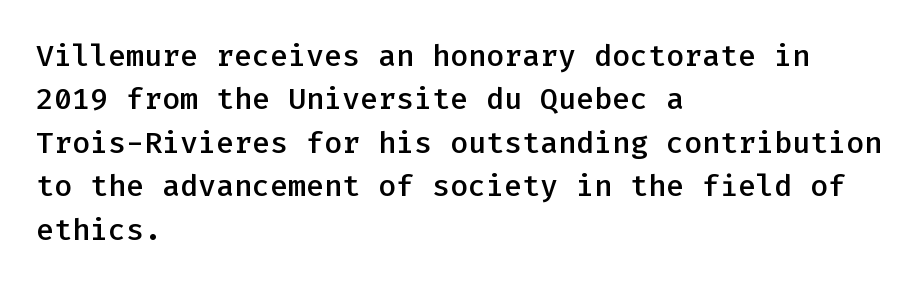
Is this a fixed-width face? Yes — each glyph sits in an identical cell. Anything drawn beneath the words? Only blank space. Inter-character spacing is left at the font's built-in metrics. The font family rendered here belongs to the sans-serif group. The rendering uses a moderate line-height, typical for paragraphs. The compositor pushed each line to the left boundary.
